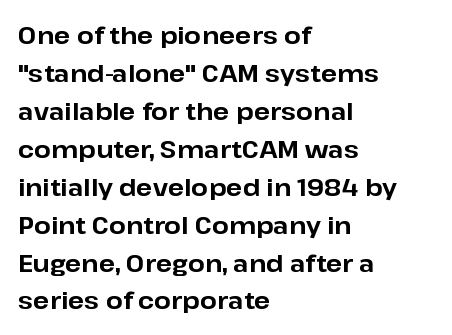
{"italic": "no", "bold": "yes", "underline": "no", "align": "left", "line_spacing": "normal", "line_spacing_ratio": 1.58, "letter_spacing": "normal", "letter_spacing_em": 0.0, "glyph_px": 24}
